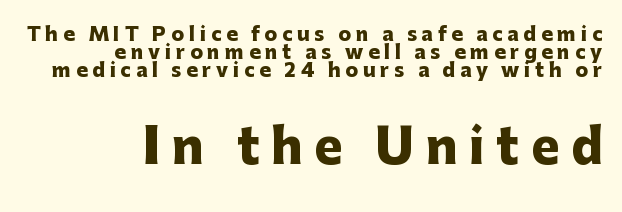
Spacing verdict: proportional, widths tailored to each character. Whoever set this made the second block the dominant, larger element. The leading is snug, giving the passage a crowded texture. The font's upright variant was chosen for this text. These lines have a slow, spaced-out rhythm from letter to letter. Is this a sans? Yes — the strokes have no serifs.
